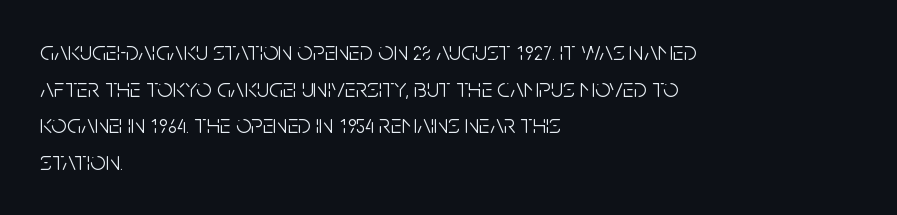
The image shows 27 px text type, upright; set left-aligned, normal line spacing (1.36x), normal letter spacing, not underlined.
